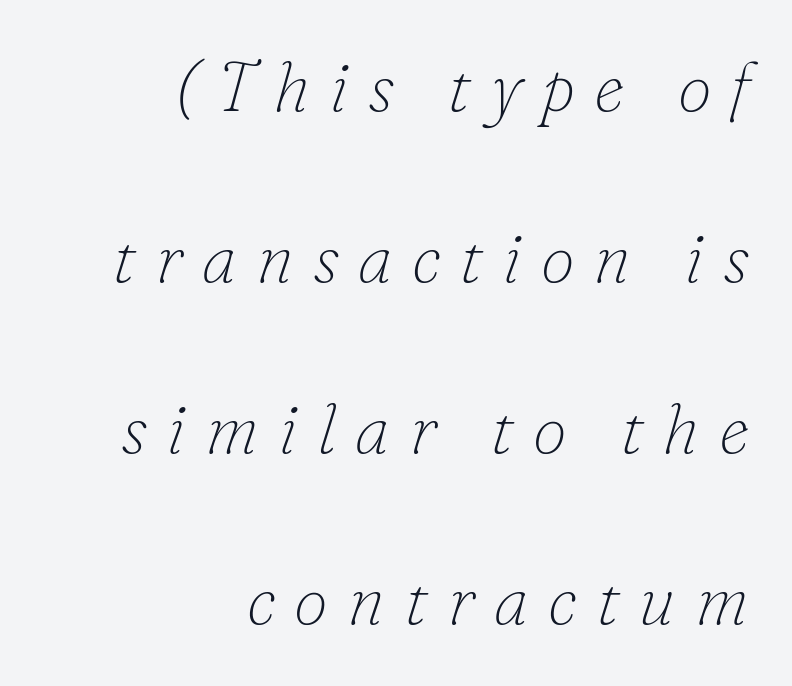
The image shows 69 px thin serif type, italic (leaning right); set right-aligned, loose line spacing (2.48x), unusually wide letter spacing (+0.28 em), not underlined; low stroke contrast and a small x-height.
